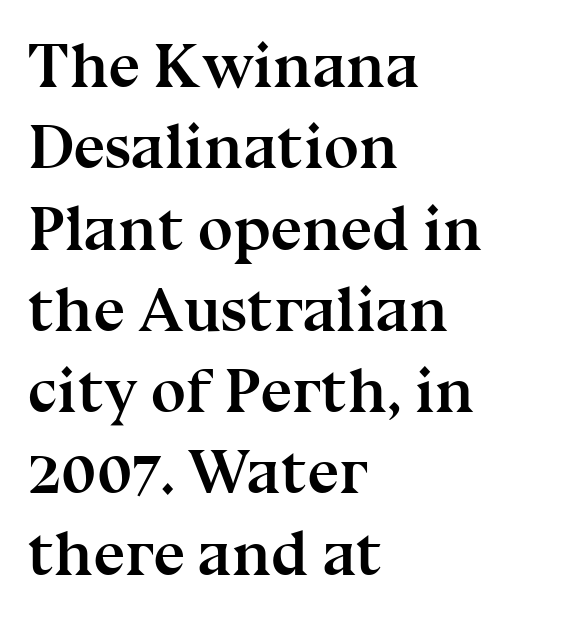
{"serif": "yes", "italic": "no", "bold": "yes", "weight": "semibold", "width": "normal", "stroke_contrast": "medium", "x_height": "medium", "monospaced": "no", "underline": "no", "align": "left", "line_spacing": "normal", "line_spacing_ratio": 1.29, "letter_spacing": "normal", "letter_spacing_em": 0.0, "glyph_px": 63}
